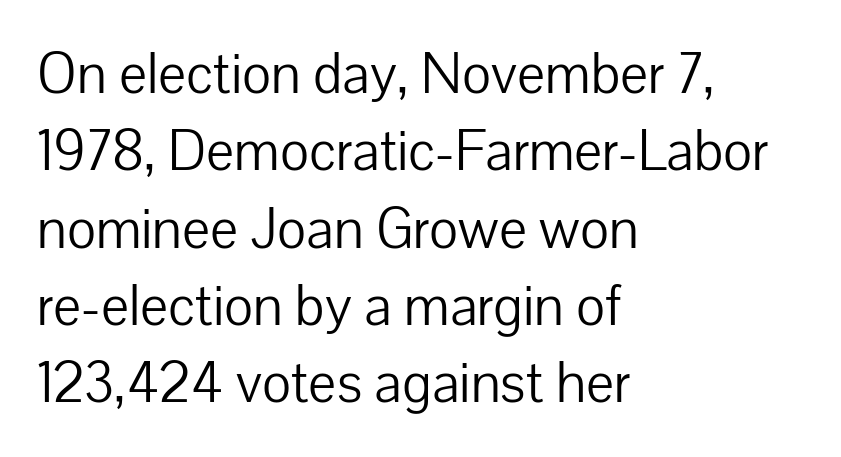
Q: Is the text bold? A: No.
Q: Is the text italic (slanted)? A: No, it is upright.
Q: Is the typeface a serif or a sans-serif typeface? A: Sans-serif.
Q: Is the text underlined? A: No.
Q: How is the paragraph aligned? A: Left-aligned.
Q: Is the spacing between letters normal or unusually wide? A: Normal.
Q: Is the spacing between lines tight, normal or loose? A: Normal.
Q: Width (condensed, normal, or wide)? A: Normal.
Q: Stroke contrast? A: Low.
Q: x-height? A: Medium.
Q: Monospaced? A: No.
